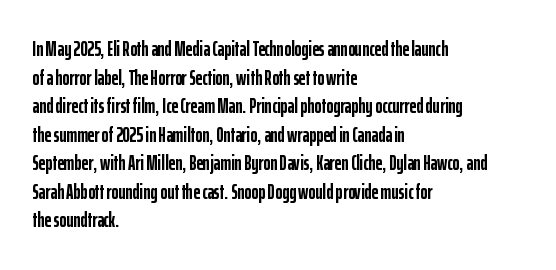
Notice how descenders clear the ascenders below comfortably — that's standard leading. Clear beneath every line of the passage. These lines are set flush left with a ragged right edge. The type sits square on the baseline with zero lean. Each word holds together tightly as a unit, with standard inter-letter gaps.
